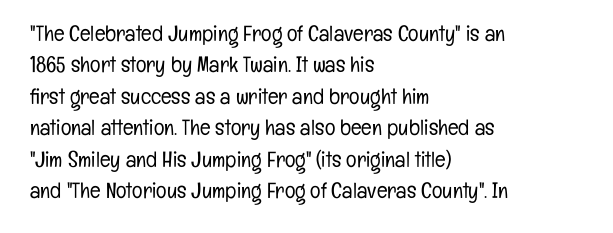
{"italic": "no", "bold": "no", "underline": "no", "align": "left", "line_spacing": "normal", "line_spacing_ratio": 1.43, "letter_spacing": "normal", "letter_spacing_em": 0.0, "glyph_px": 22}
